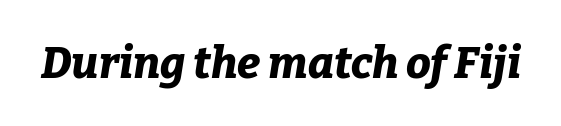
{"italic": "yes", "lean": "right", "slant_degrees": 9, "bold": "yes", "weight": "bold", "width": "normal", "stroke_contrast": "low", "x_height": "medium", "monospaced": "no", "underline": "no", "letter_spacing": "normal", "letter_spacing_em": 0.0, "glyph_px": 44}
